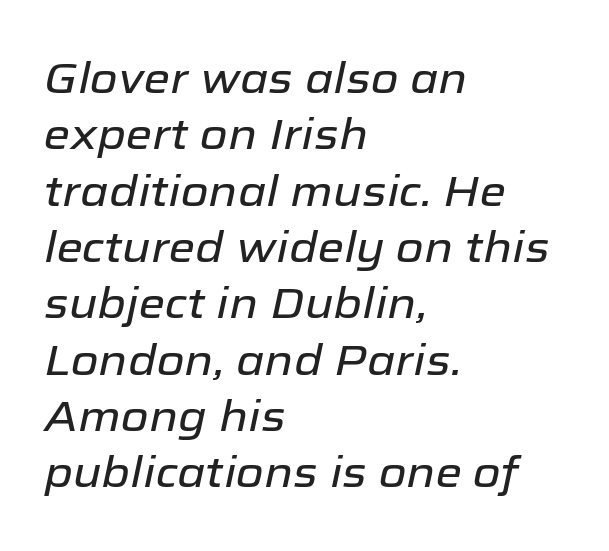
{"italic": "yes", "lean": "right", "slant_degrees": 12, "width": "normal", "stroke_contrast": "low", "x_height": "medium", "monospaced": "no", "underline": "no", "align": "left", "line_spacing": "normal", "line_spacing_ratio": 1.31, "letter_spacing": "normal", "letter_spacing_em": 0.0, "glyph_px": 43}
